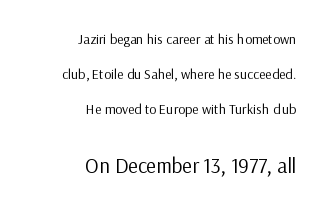
Reading down the column, the eye jumps a long way to each next line. You could call the tracking neutral — neither tight nor loose. Is this a heavy cut? Hardly; it is regular or lighter. The string is rendered with underlining switched off. The font's upright variant was chosen for this text.
